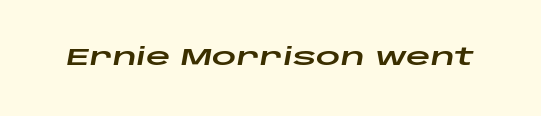
{"italic": "yes", "lean": "right", "slant_degrees": 10, "underline": "no", "letter_spacing": "normal", "letter_spacing_em": 0.0, "glyph_px": 24}
